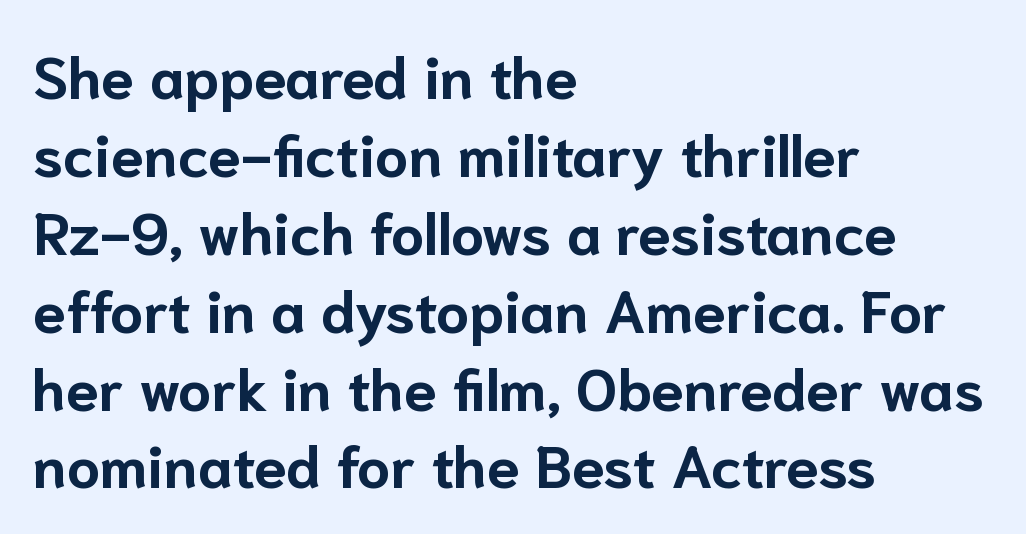
The face used here is proportionally spaced, like ordinary book or web type. The tracking reads as untouched default to a designer's eye. Rows of type keep a routine distance in the vertical direction. The typesetting leans heavy: a genuine bold. Rendered with straight, roman letterforms.
